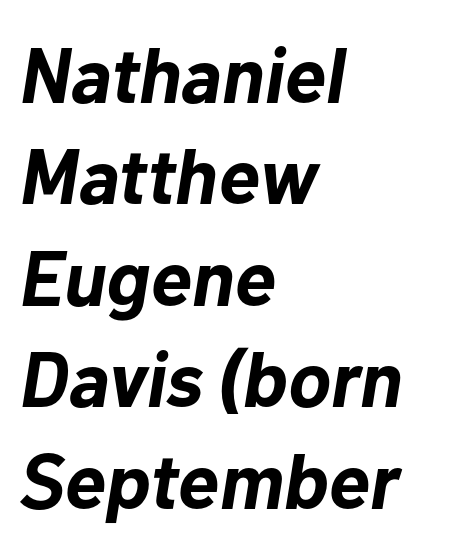
{"italic": "yes", "lean": "right", "slant_degrees": 10, "bold": "yes", "weight": "bold", "width": "normal", "stroke_contrast": "low", "x_height": "medium", "monospaced": "no", "underline": "no", "align": "left", "line_spacing": "normal", "line_spacing_ratio": 1.3, "letter_spacing": "normal", "letter_spacing_em": 0.0, "glyph_px": 78}
